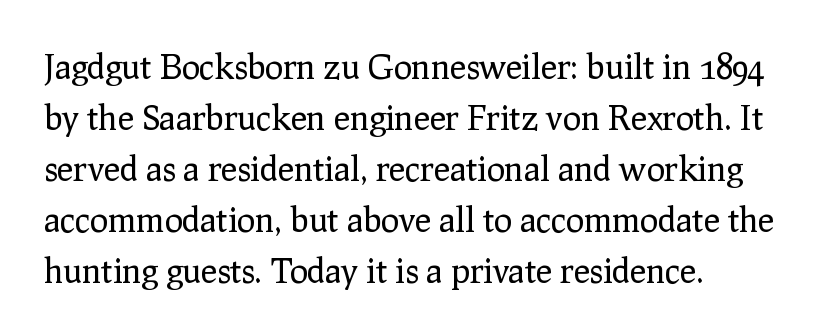
Underlining? Definitely not there. Bold? No — there's no thickening of the strokes. The type sits square on the baseline with zero lean. The text block is weighted toward the left margin, trailing off unevenly rightward.
